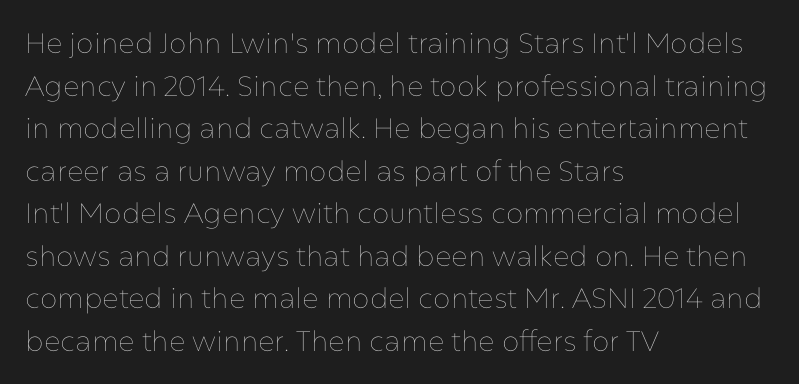
{"italic": "no", "bold": "no", "weight": "thin", "width": "normal", "stroke_contrast": "low", "x_height": "medium", "monospaced": "no", "underline": "no", "align": "left", "line_spacing": "normal", "line_spacing_ratio": 1.52, "letter_spacing": "normal", "letter_spacing_em": 0.0, "glyph_px": 28}
